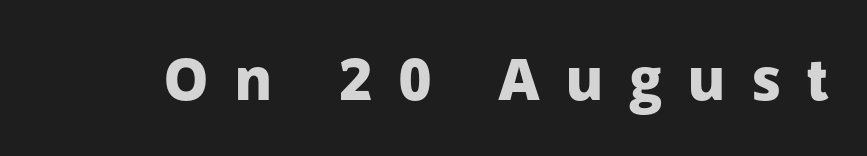
The image shows 57 px heavy sans-serif type, upright; set unusually wide letter spacing (+0.47 em), not underlined; low stroke contrast and a medium x-height.
